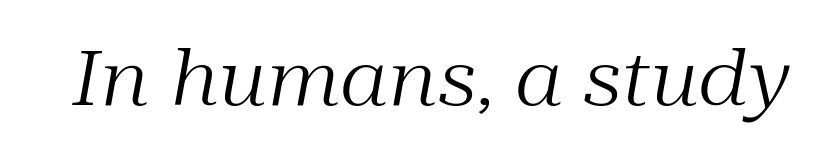
The letters advance in unequal steps, a hallmark of proportional type. Typographically, this falls in the serif category. Observe the lean: these are italic letterforms. Tracking value appears to be zero — textbook default spacing. Counters stay open thanks to moderate or lighter strokes.
